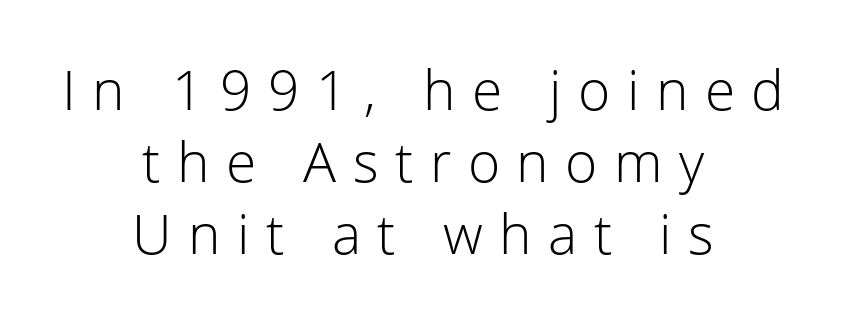
Between one letter and the next there's a generous, obvious gap. Descender tails drop into unmarked territory. What kind of face is this? One without serifs — a sans. This is roman type, the default non-slanted kind.
